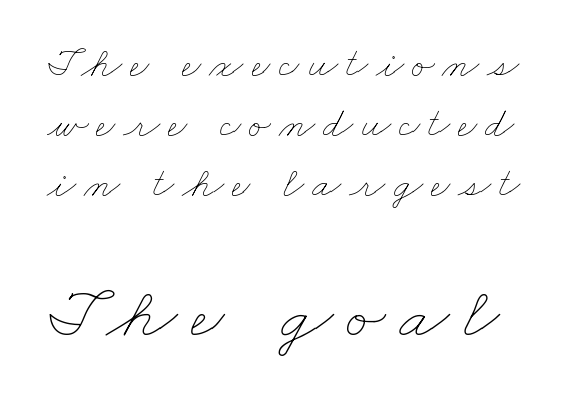
{"bold": "no", "weight": "thin", "width": "wide", "stroke_contrast": "low", "x_height": "small", "monospaced": "no", "underline": "no", "line_spacing": "normal", "line_spacing_ratio": 1.43, "larger_block": "second", "size_ratio": 1.74, "glyph_px": 73}
